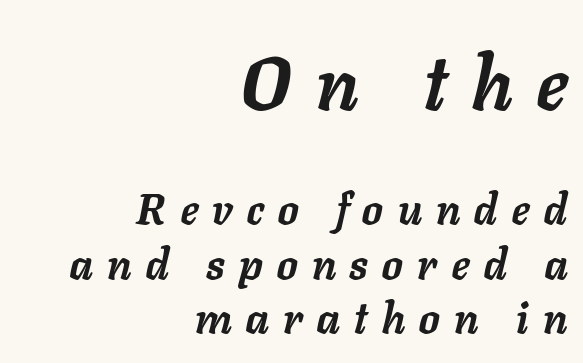
Is the type slanted? Yes — the strokes lean at a clear angle. The passage shown stacks its lines at a standard gap. Each glyph is drawn with heavy, bold strokes. Honestly, there is no underline to notice here at all. You could not count columns in this text — the font is proportionally spaced.
